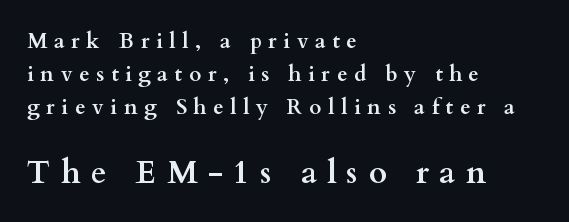
Q: Is the text bold? A: Yes.
Q: Is the text italic (slanted)? A: No, it is upright.
Q: Is the typeface a serif or a sans-serif typeface? A: Serif.
Q: Is the text underlined? A: No.
Q: How is the paragraph aligned? A: Left-aligned.
Q: Is the spacing between letters normal or unusually wide? A: Unusually wide.
Q: Is the spacing between lines tight, normal or loose? A: Normal.
Q: Which block of text is set in a larger size, the first (top) or the second (bottom)? A: The second (bottom) one.
Q: Width (condensed, normal, or wide)? A: Wide.
Q: Stroke contrast? A: Medium.
Q: x-height? A: Small.
Q: Monospaced? A: No.
